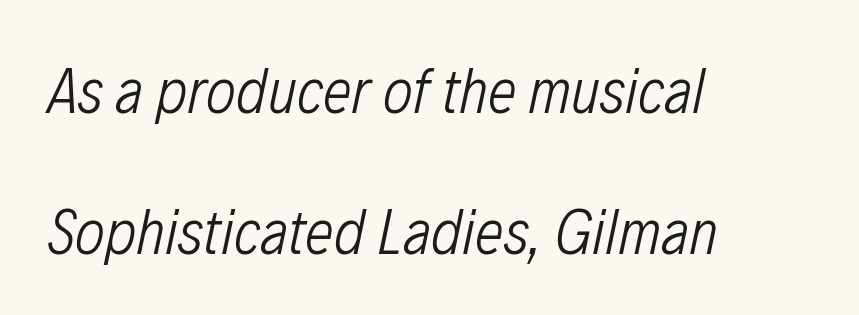
A typesetter would call this zero additional tracking. The text carries the slant typical of an italic or oblique font. The typesetter chose a ragged-right arrangement here. Decoration check: the copy has no underline. Summary of vertical rhythm: relaxed, with wide interline spacing.
